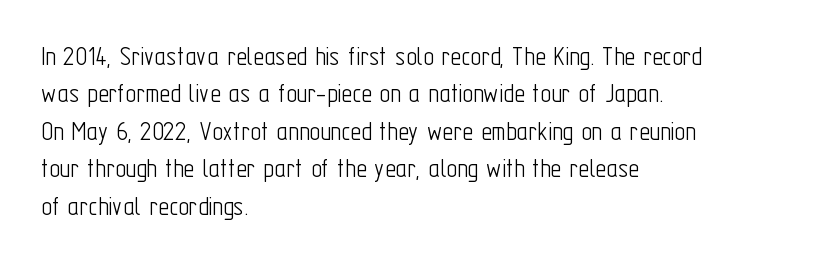
Q: Is the text bold? A: No.
Q: Is the text italic (slanted)? A: No, it is upright.
Q: Is the typeface a serif or a sans-serif typeface? A: Sans-serif.
Q: Is the text underlined? A: No.
Q: How is the paragraph aligned? A: Left-aligned.
Q: Is the spacing between letters normal or unusually wide? A: Normal.
Q: Is the spacing between lines tight, normal or loose? A: Normal.
Q: Width (condensed, normal, or wide)? A: Condensed.
Q: Stroke contrast? A: Low.
Q: x-height? A: Medium.
Q: Monospaced? A: No.
